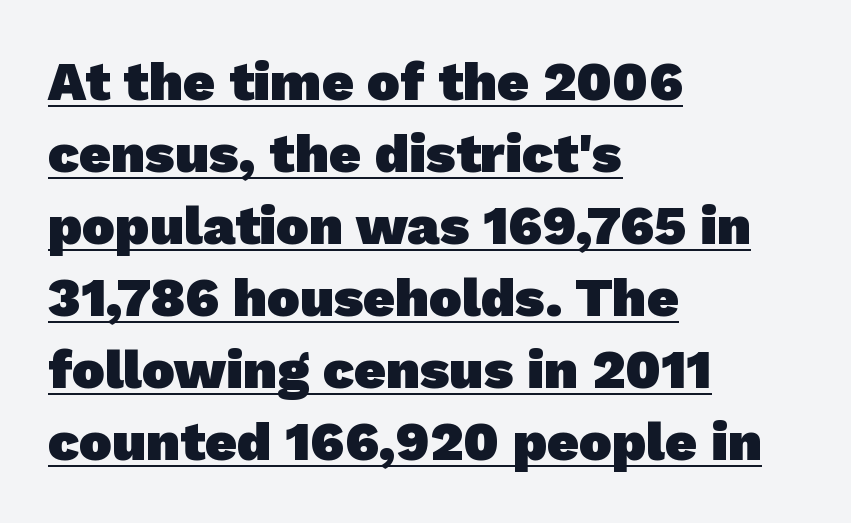
The image shows 55 px heavy sans-serif type; set left-aligned, normal line spacing (1.31x), normal letter spacing, underlined; low stroke contrast and a medium x-height.
